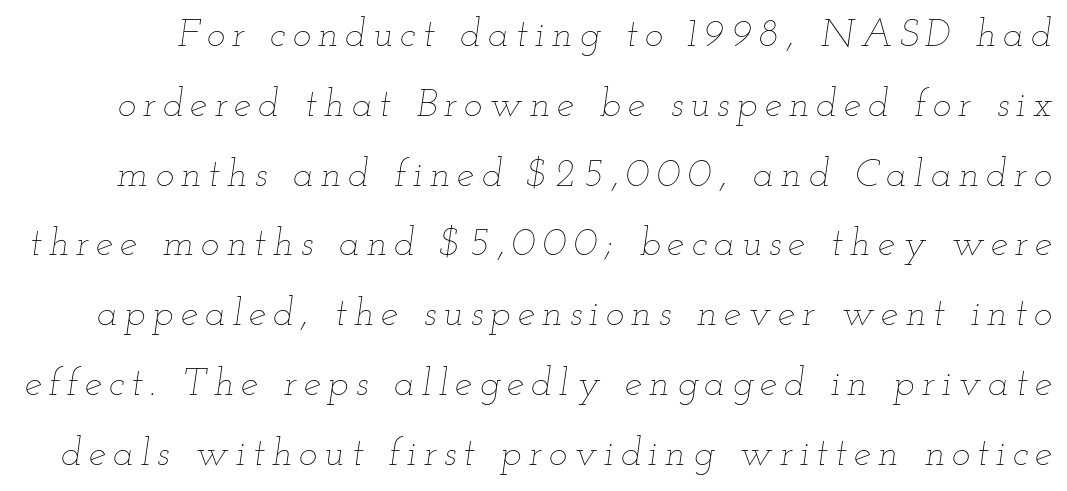
A clean baseline with only descenders dipping below it. Varying glyph widths throughout — classic text-font behaviour. Slant detected: the letters are inclined. Bold? No — there's no thickening of the strokes.
